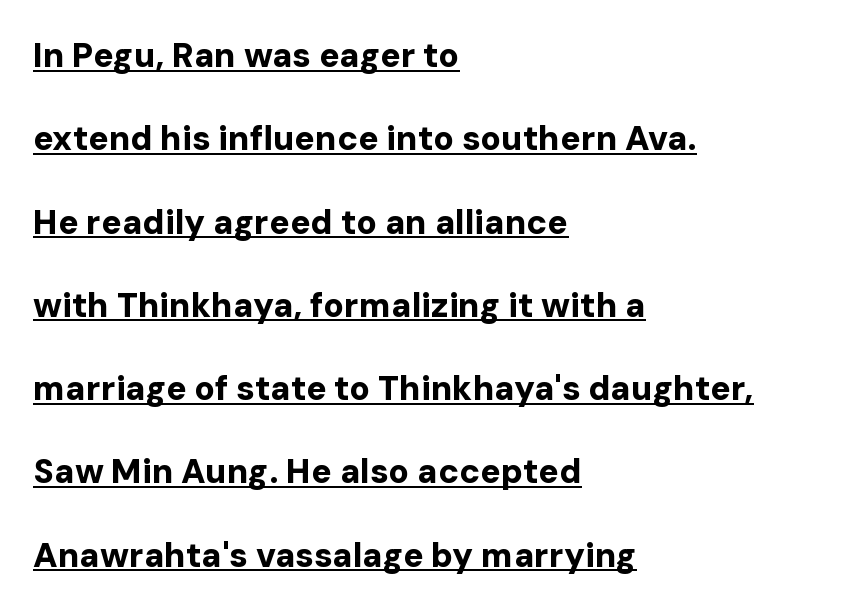
{"serif": "no", "italic": "no", "bold": "yes", "weight": "bold", "width": "normal", "stroke_contrast": "low", "x_height": "medium", "monospaced": "no", "underline": "yes", "align": "left", "line_spacing": "loose", "line_spacing_ratio": 2.45, "letter_spacing": "normal", "letter_spacing_em": 0.0, "glyph_px": 34}
